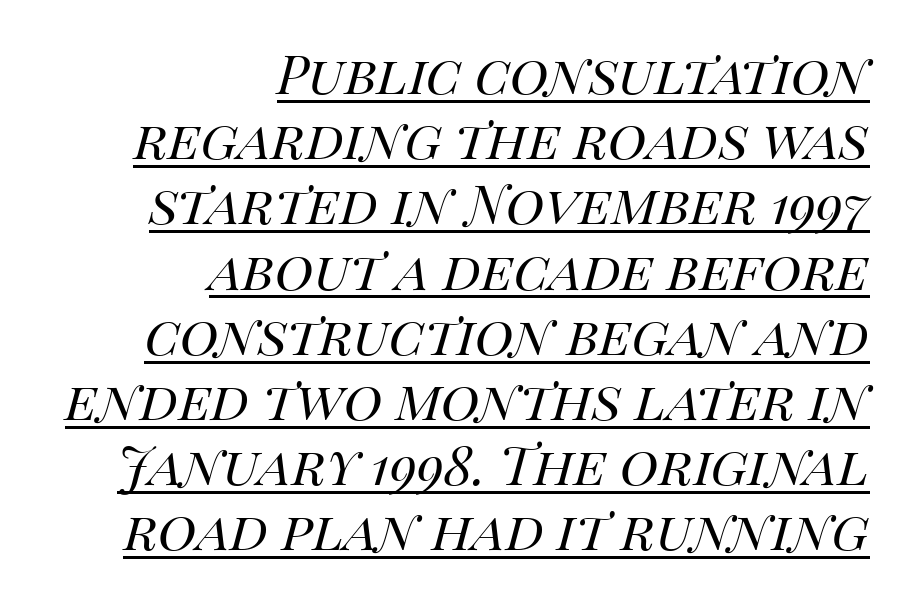
Q: Is the text bold? A: No.
Q: Is the text italic (slanted)? A: Yes, it leans right by about 14 degrees.
Q: Is the text underlined? A: Yes.
Q: How is the paragraph aligned? A: Right-aligned.
Q: Is the spacing between letters normal or unusually wide? A: Normal.
Q: Width (condensed, normal, or wide)? A: Normal.
Q: Stroke contrast? A: High.
Q: x-height? A: Large.
Q: Monospaced? A: No.
